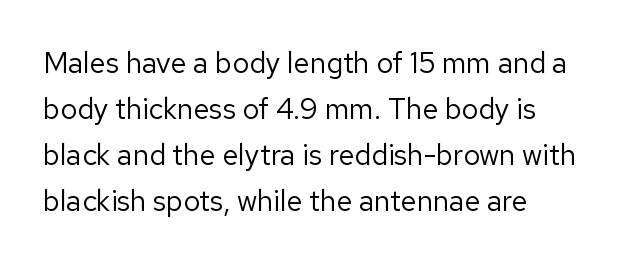
Clear beneath every line of the passage. Which margin do the lines hug? The left one — the right edge is uneven. Each letter keeps its own natural width here, so spacing adapts to shape. Is the stroke heavy? The answer is a plain regular-or-lighter.
